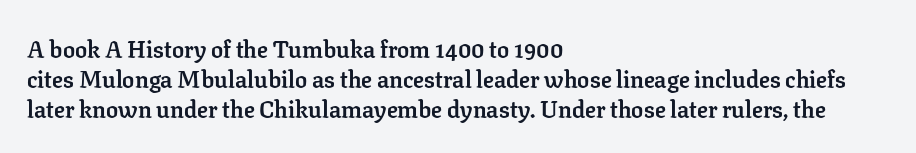
{"italic": "no", "bold": "yes", "underline": "no", "align": "left", "line_spacing": "normal", "line_spacing_ratio": 1.25, "letter_spacing": "normal", "letter_spacing_em": 0.0, "glyph_px": 24}
